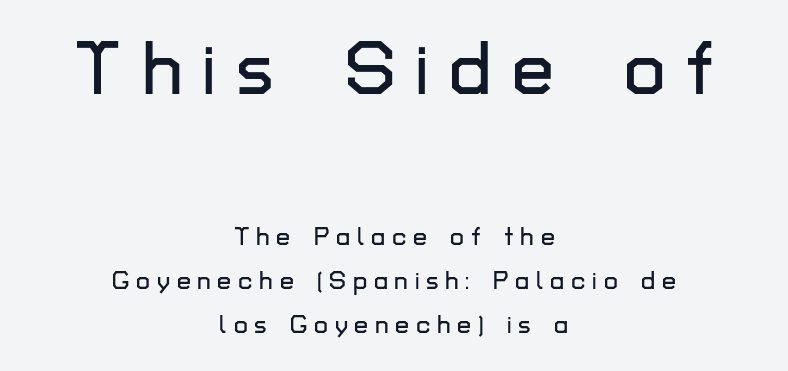
The image shows 75 px sans-serif type, upright; set centered, line spacing 1.77x, unusually wide letter spacing (+0.27 em), not underlined; the first (top) block is 3.0x larger; low stroke contrast and a medium x-height.
